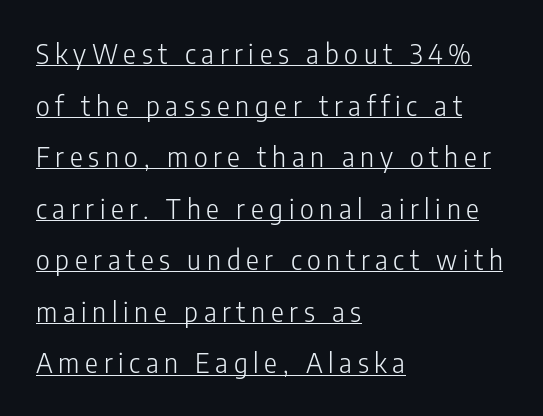
{"italic": "no", "bold": "no", "underline": "yes", "align": "left", "line_spacing": "loose", "line_spacing_ratio": 1.91, "letter_spacing": "wide", "letter_spacing_em": 0.21, "glyph_px": 27}
